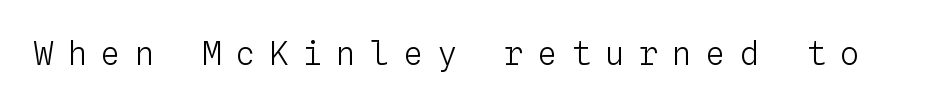
The image shows 32 px light type, upright, monospaced; set unusually wide letter spacing (+0.45 em), not underlined; low stroke contrast and a medium x-height.
